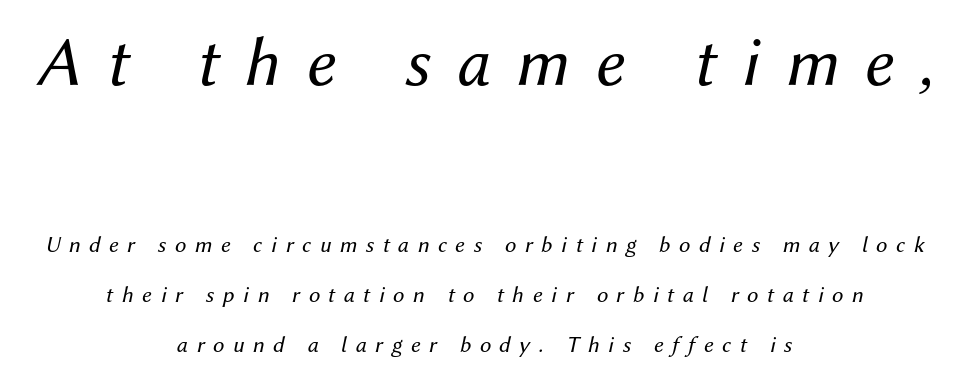
Q: Is the text bold? A: No.
Q: Is the text italic (slanted)? A: Yes, it leans right by about 12 degrees.
Q: Is the text underlined? A: No.
Q: How is the paragraph aligned? A: Centered.
Q: Is the spacing between letters normal or unusually wide? A: Unusually wide.
Q: Is the spacing between lines tight, normal or loose? A: Loose.
Q: Which block of text is set in a larger size, the first (top) or the second (bottom)? A: The first (top) one.
Q: Width (condensed, normal, or wide)? A: Normal.
Q: Stroke contrast? A: Medium.
Q: x-height? A: Medium.
Q: Monospaced? A: No.
